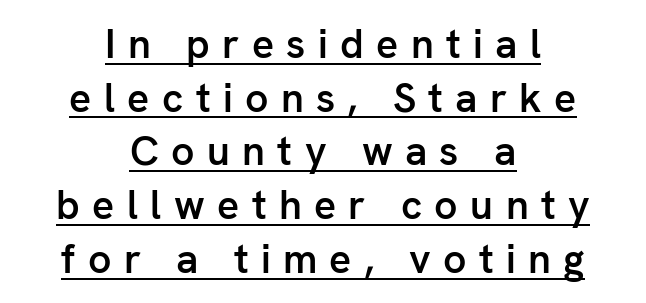
{"serif": "no", "italic": "no", "bold": "semi", "weight": "semibold", "width": "normal", "stroke_contrast": "low", "x_height": "medium", "monospaced": "no", "underline": "yes", "align": "center", "line_spacing": "normal", "line_spacing_ratio": 1.31, "letter_spacing": "wide", "letter_spacing_em": 0.3, "glyph_px": 41}
